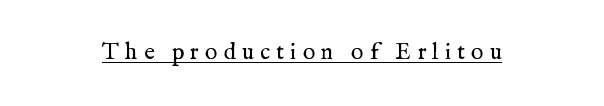
Q: Is the text bold? A: No.
Q: Is the text italic (slanted)? A: No, it is upright.
Q: Is the text underlined? A: Yes.
Q: Is the spacing between letters normal or unusually wide? A: Unusually wide.
